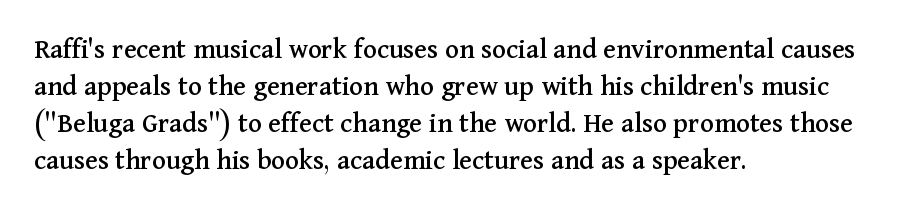
The letters carry serifs — small finishing strokes at the ends of their stems. The type sits square on the baseline with zero lean. The foot of each line stays bare and open. The tracking reads as untouched default to a designer's eye. The setting favours the left margin, as ordinary paragraphs usually do. In terms of leading, this rendering sits right in the middle.
